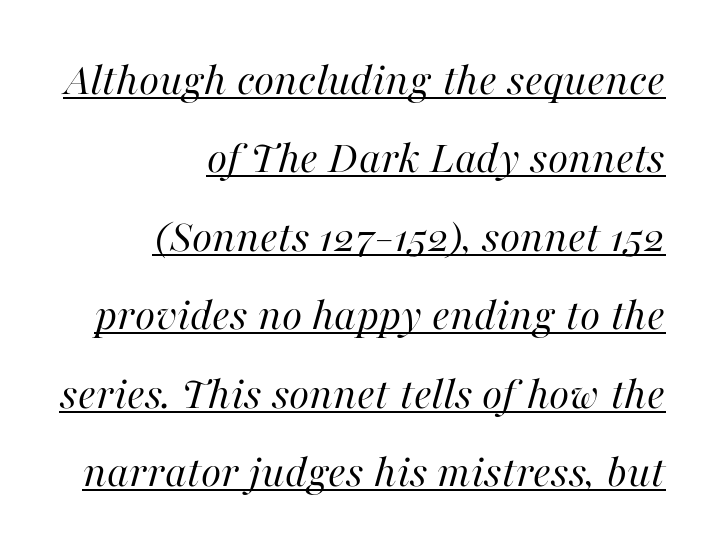
Q: Is the text bold? A: No.
Q: Is the text italic (slanted)? A: Yes, it leans right by about 16 degrees.
Q: Is the text underlined? A: Yes.
Q: How is the paragraph aligned? A: Right-aligned.
Q: Is the spacing between letters normal or unusually wide? A: Normal.
Q: Is the spacing between lines tight, normal or loose? A: Normal.
Q: Width (condensed, normal, or wide)? A: Normal.
Q: Stroke contrast? A: High.
Q: x-height? A: Medium.
Q: Monospaced? A: No.
